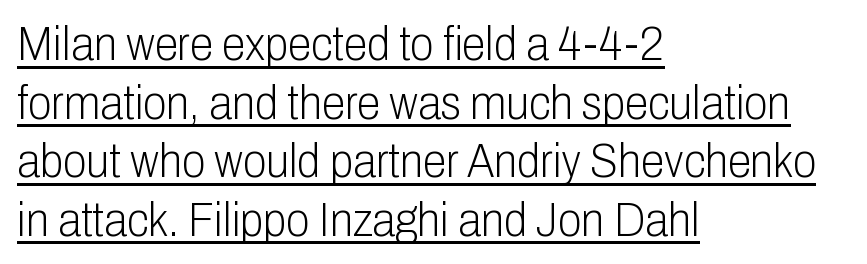
The letters carry no serifs — their stems end cleanly without finishing strokes. Does the copy run flush right? No — it runs flush left. Looks like someone drew a line under every word here. The cut favours lightness, reaching ordinary text weight at its darkest.
